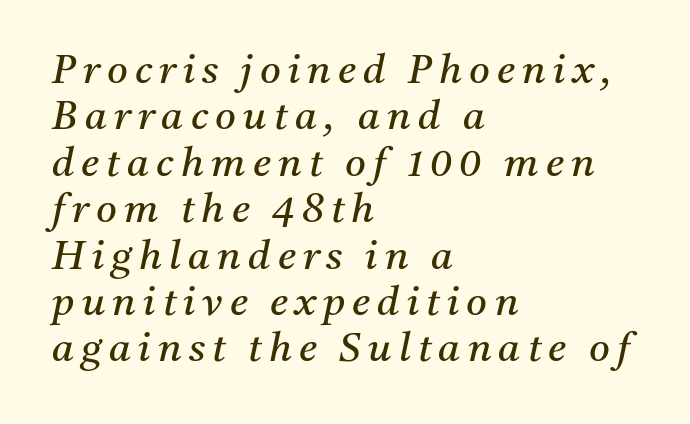
The image shows 40 px regular-weight serif type, italic (leaning right); set left-aligned, line spacing 1.16x, not underlined; medium stroke contrast and a medium x-height.
